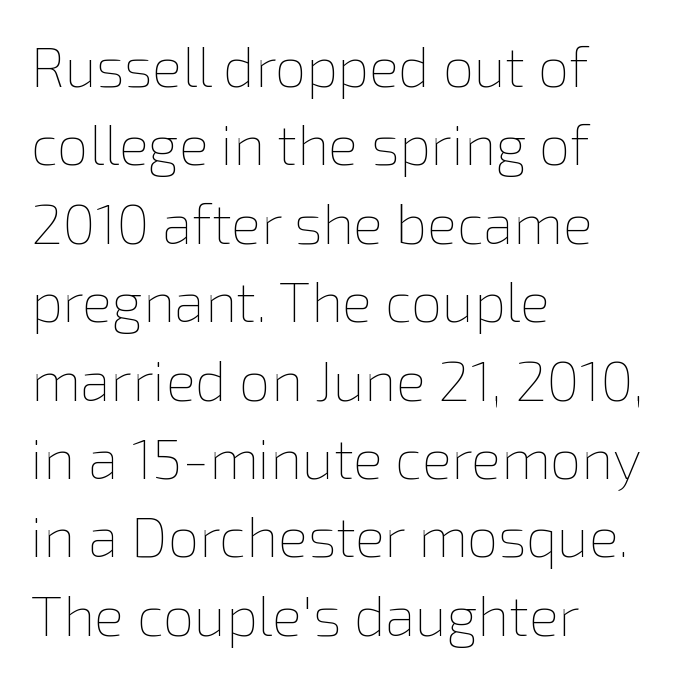
The image shows 56 px thin type, upright; set left-aligned, normal line spacing (1.4x), normal letter spacing, not underlined; low stroke contrast and a medium x-height.
